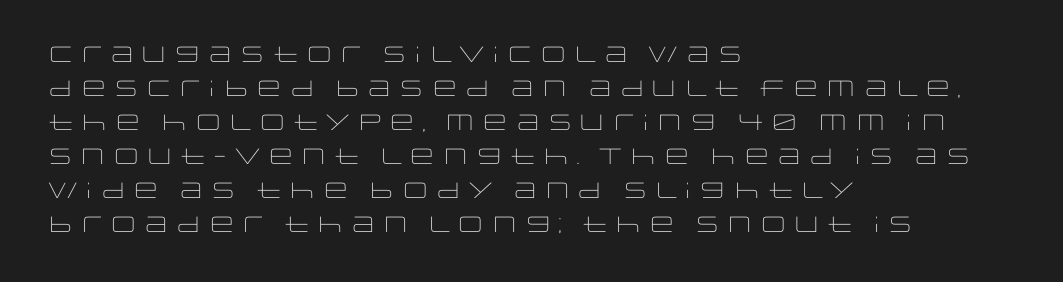
{"italic": "no", "bold": "no", "underline": "no", "align": "left", "line_spacing": "normal", "line_spacing_ratio": 1.55, "letter_spacing": "normal", "letter_spacing_em": 0.0, "glyph_px": 22}
